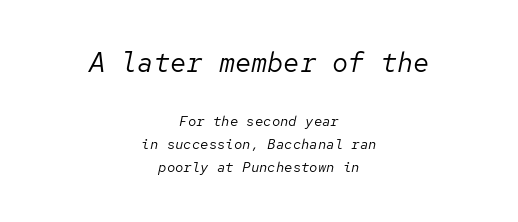
If you measured baseline to baseline, you'd find a middling distance. Weight: not bold — regular or lighter. A typesetter would mark this as italic. The words here are not underlined. Notice how the passage keeps no hard edge, just a central spine.
